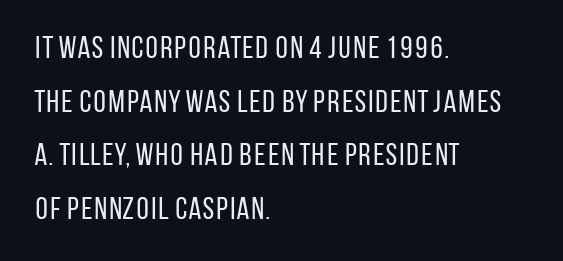
{"serif": "no", "italic": "no", "bold": "no", "weight": "regular", "width": "condensed", "stroke_contrast": "low", "x_height": "large", "monospaced": "no", "underline": "no", "align": "left", "line_spacing_ratio": 1.73, "letter_spacing": "normal", "letter_spacing_em": 0.0, "glyph_px": 31}
